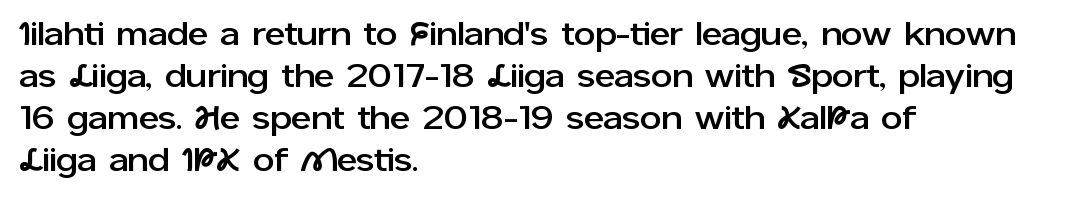
Q: Is the text italic (slanted)? A: No, it is upright.
Q: Is the typeface a serif or a sans-serif typeface? A: Sans-serif.
Q: Is the text underlined? A: No.
Q: How is the paragraph aligned? A: Left-aligned.
Q: Is the spacing between letters normal or unusually wide? A: Normal.
Q: Width (condensed, normal, or wide)? A: Normal.
Q: Stroke contrast? A: Low.
Q: x-height? A: Medium.
Q: Monospaced? A: No.
